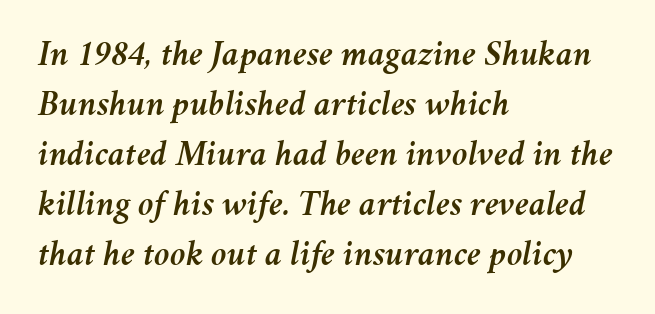
The image shows 36 px text type, italic (leaning right); set left-aligned, normal line spacing (1.39x), normal letter spacing, not underlined; medium stroke contrast and a medium x-height.
